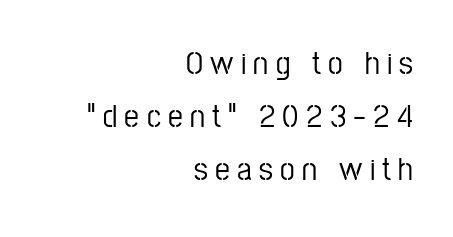
Line ends are locked; line starts wander. This rendering features lettering with no underline. The space between consecutive lines is moderate. Vertical strokes here are truly vertical.
